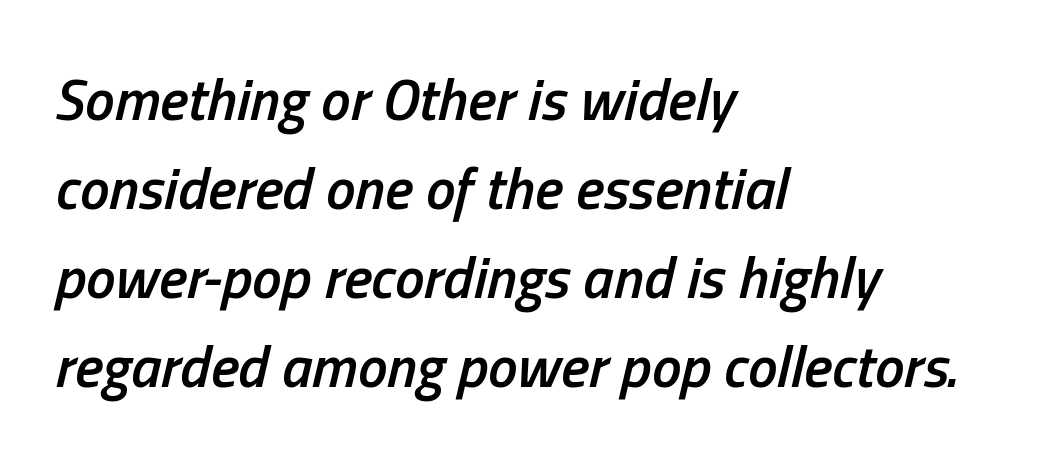
Think of a printed novel: that variable character pitch is what you see here. The passage shown is semibold, sitting just below true bold. The typography opts for an oblique posture over an upright one. Whoever set this chose a conventional vertical rhythm. Honestly, the letter spacing is just normal — you wouldn't notice it. Where is the straight margin? On the left.
